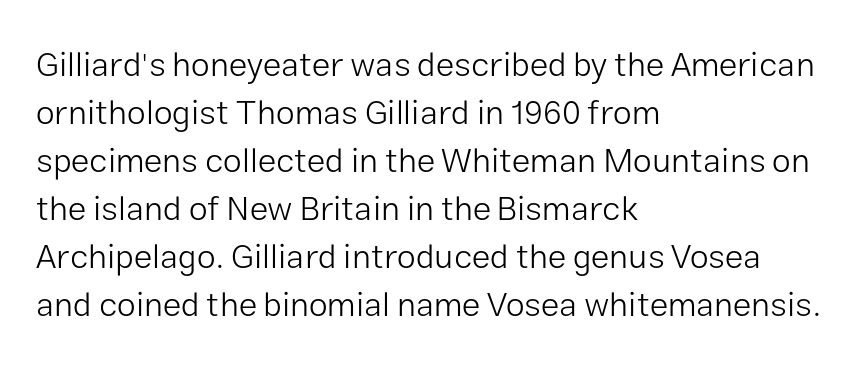
The image shows 34 px light sans-serif type, upright; set left-aligned, normal line spacing (1.41x), normal letter spacing, not underlined; low stroke contrast and a medium x-height.
